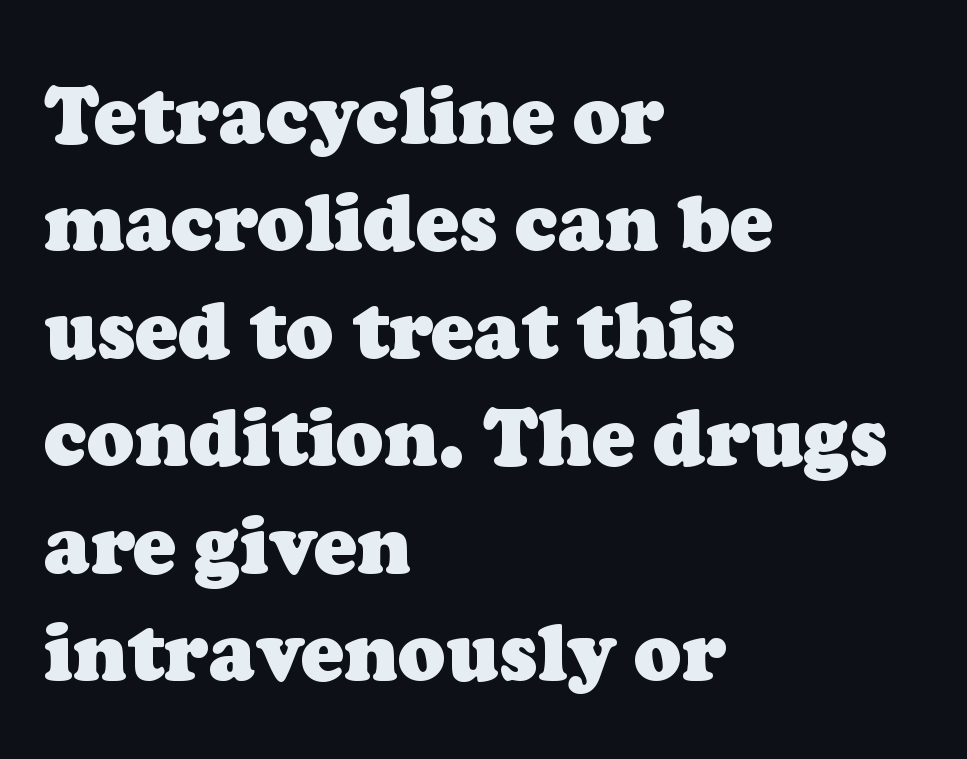
Q: Is the text bold? A: Yes.
Q: Is the typeface a serif or a sans-serif typeface? A: Serif.
Q: Is the text underlined? A: No.
Q: How is the paragraph aligned? A: Left-aligned.
Q: Is the spacing between letters normal or unusually wide? A: Normal.
Q: Is the spacing between lines tight, normal or loose? A: Normal.
Q: Width (condensed, normal, or wide)? A: Normal.
Q: Stroke contrast? A: Low.
Q: x-height? A: Medium.
Q: Monospaced? A: No.
